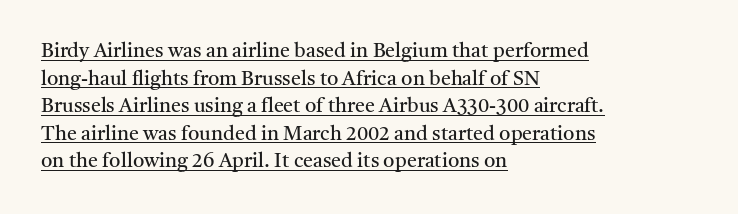
{"italic": "no", "bold": "no", "underline": "yes", "align": "left", "line_spacing": "normal", "line_spacing_ratio": 1.38, "letter_spacing": "normal", "letter_spacing_em": 0.0, "glyph_px": 20}
